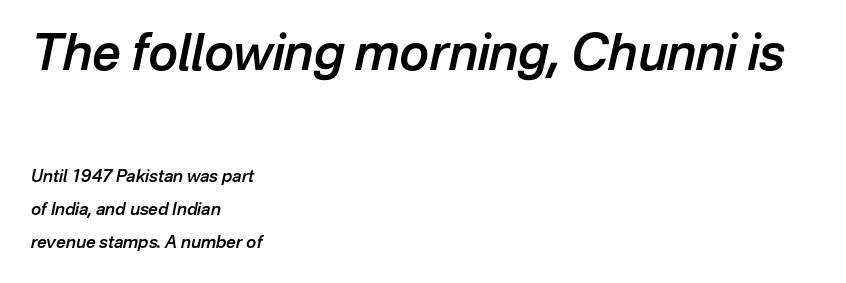
The initial chunk of copy outweighs the following chunk in type size. The lettering tilts uniformly, giving the passage an italic look. The face used here is a semibold: visibly heavier than regular, lighter than bold. Nobody drew a line under any word here. Words appear dense and cohesive because spacing is normal.
